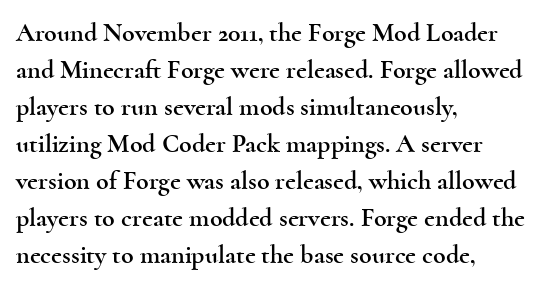
Q: Is the text italic (slanted)? A: No, it is upright.
Q: Is the text underlined? A: No.
Q: How is the paragraph aligned? A: Left-aligned.
Q: Is the spacing between letters normal or unusually wide? A: Normal.
Q: Is the spacing between lines tight, normal or loose? A: Normal.
